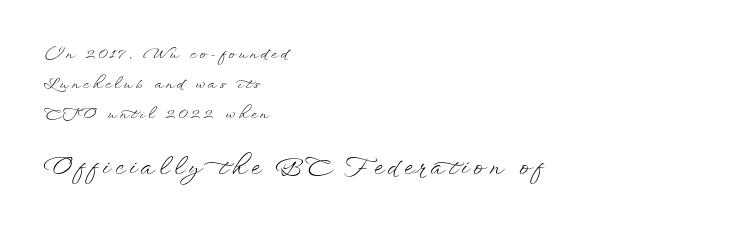
The image shows 23 px text type; set left-aligned, loose line spacing (1.99x), unusually wide letter spacing (+0.21 em), not underlined; the second (bottom) block is 1.53x larger.
